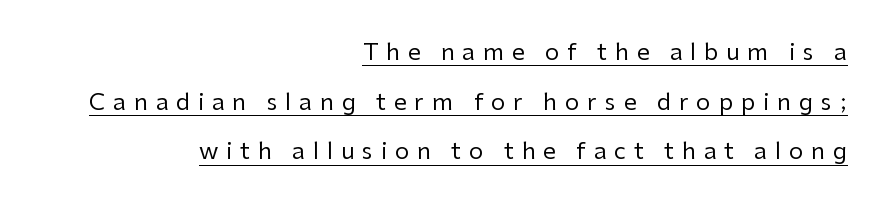
Here the glyphs are tracked loosely, breaking word shapes into spaced letters. This is underlined copy, the kind a proofreader might mark for attention. No letter is thick-stroked: the sample isn't bold. The axis of the letterforms is exactly vertical.
